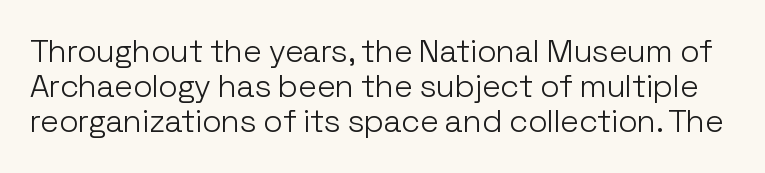
{"serif": "no", "italic": "no", "bold": "no", "weight": "light", "width": "normal", "stroke_contrast": "low", "x_height": "medium", "monospaced": "no", "underline": "no", "line_spacing": "tight", "line_spacing_ratio": 1.1, "letter_spacing": "normal", "letter_spacing_em": 0.0, "glyph_px": 32}
